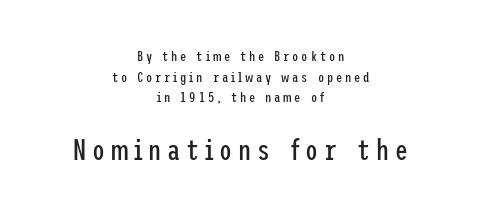
Q: Is the text bold? A: No.
Q: Is the text italic (slanted)? A: No, it is upright.
Q: Is the typeface a serif or a sans-serif typeface? A: Sans-serif.
Q: Is the text underlined? A: No.
Q: How is the paragraph aligned? A: Centered.
Q: Is the spacing between letters normal or unusually wide? A: Unusually wide.
Q: Is the spacing between lines tight, normal or loose? A: Normal.
Q: Which block of text is set in a larger size, the first (top) or the second (bottom)? A: The second (bottom) one.
Q: Width (condensed, normal, or wide)? A: Condensed.
Q: Stroke contrast? A: Low.
Q: x-height? A: Medium.
